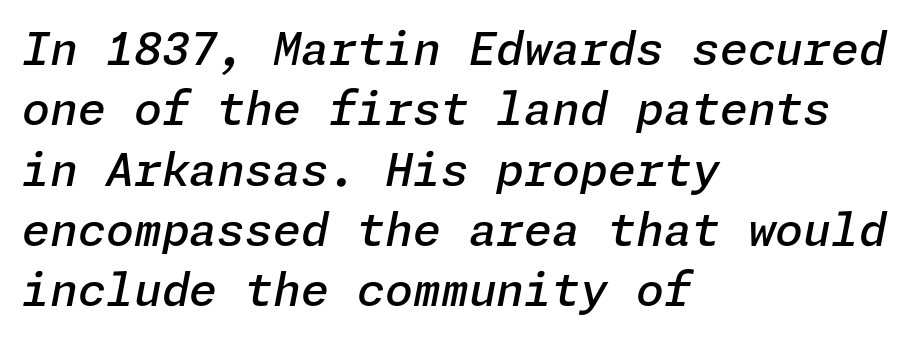
Typeset ragged right — the left edge is the straight one. Lines of text with bare space underneath. Whoever set this chose a conventional vertical rhythm. Does the lettering tilt? It does — this is italic. Bold? Not quite — semibold, heavier than regular but stopping short.
